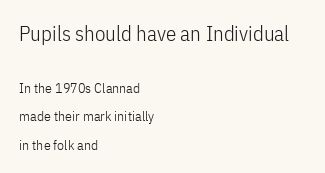
The initial chunk of copy outweighs the following chunk in type size. Words float on clear page, feet unadorned. A classic flush-left, rag-right setting is used for this passage. Counters stay open thanks to moderate or lighter strokes. Spacing between characters is what you'd get straight out of the box.
